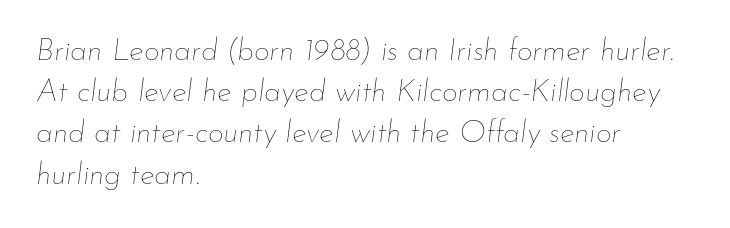
{"italic": "yes", "lean": "right", "slant_degrees": 7, "bold": "no", "weight": "thin", "width": "normal", "stroke_contrast": "low", "x_height": "small", "monospaced": "no", "underline": "no", "align": "left", "line_spacing": "normal", "line_spacing_ratio": 1.33, "letter_spacing": "normal", "letter_spacing_em": 0.0, "glyph_px": 31}
